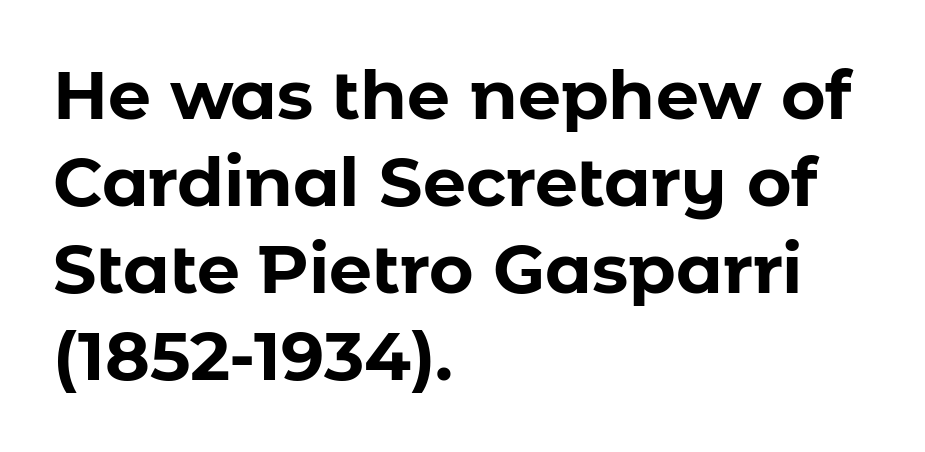
The image shows 68 px bold sans-serif type, upright; set left-aligned, normal line spacing (1.28x), normal letter spacing, not underlined; low stroke contrast and a medium x-height.
